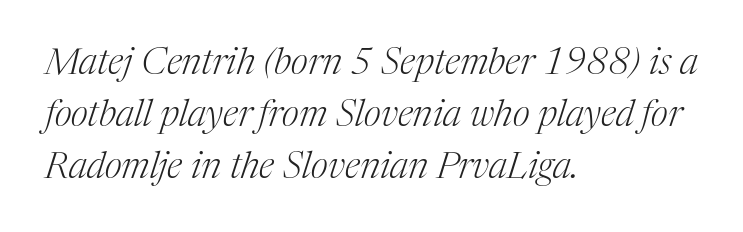
The space between consecutive lines is moderate. This sample is left-justified, so line endings fall wherever the words run out. Notice how the stems are inclined rather than vertical — that's the hallmark of italics. Looks like regular typesetting: each glyph gets only the width it needs. Lines of text with bare space underneath.
